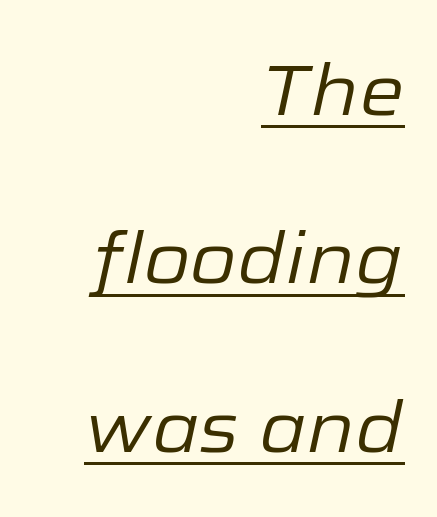
{"italic": "yes", "lean": "right", "slant_degrees": 12, "bold": "no", "weight": "regular", "width": "normal", "stroke_contrast": "low", "x_height": "medium", "monospaced": "no", "underline": "yes", "align": "right", "line_spacing": "loose", "line_spacing_ratio": 2.34, "letter_spacing": "normal", "letter_spacing_em": 0.0, "glyph_px": 72}
